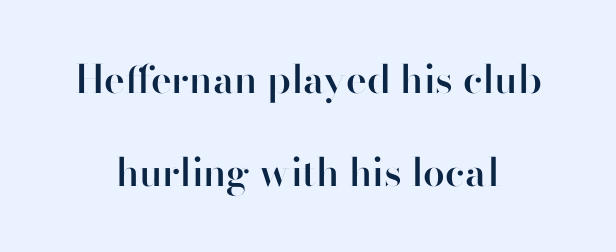
The image shows 39 px semibold sans-serif type, upright; set centered, loose line spacing (2.39x), normal letter spacing, not underlined; high stroke contrast and a small x-height.
